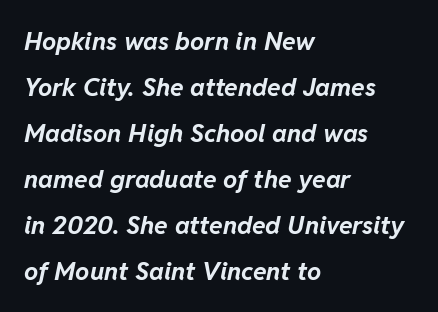
{"italic": "yes", "lean": "right", "slant_degrees": 11, "bold": "yes", "underline": "no", "align": "left", "line_spacing_ratio": 1.84, "letter_spacing": "normal", "letter_spacing_em": 0.0, "glyph_px": 25}
